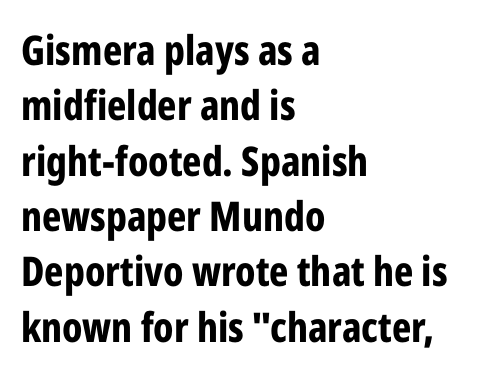
As a designer I'd log this as weight 700, bold. Do the letters lean? They stand straight. The letters sit at their default tracking, neither squeezed nor spread. The rendering uses a moderate line-height, typical for paragraphs.
